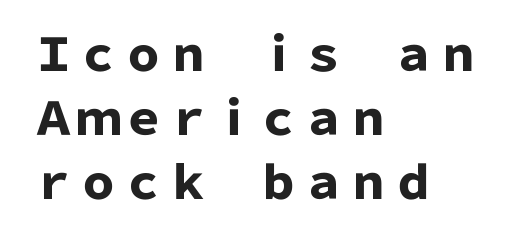
Q: Is the text bold? A: Yes.
Q: Is the text italic (slanted)? A: No, it is upright.
Q: Is the typeface a serif or a sans-serif typeface? A: Sans-serif.
Q: Is the text underlined? A: No.
Q: How is the paragraph aligned? A: Left-aligned.
Q: Is the spacing between letters normal or unusually wide? A: Normal.
Q: Is the spacing between lines tight, normal or loose? A: Normal.
Q: Width (condensed, normal, or wide)? A: Normal.
Q: Stroke contrast? A: Low.
Q: x-height? A: Medium.
Q: Monospaced? A: No.
